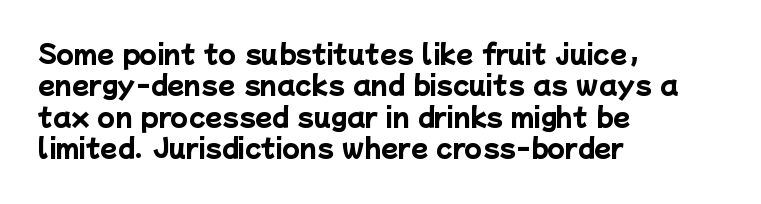
Q: Is the text bold? A: Yes.
Q: Is the text underlined? A: No.
Q: How is the paragraph aligned? A: Left-aligned.
Q: Is the spacing between letters normal or unusually wide? A: Normal.
Q: Is the spacing between lines tight, normal or loose? A: Normal.
